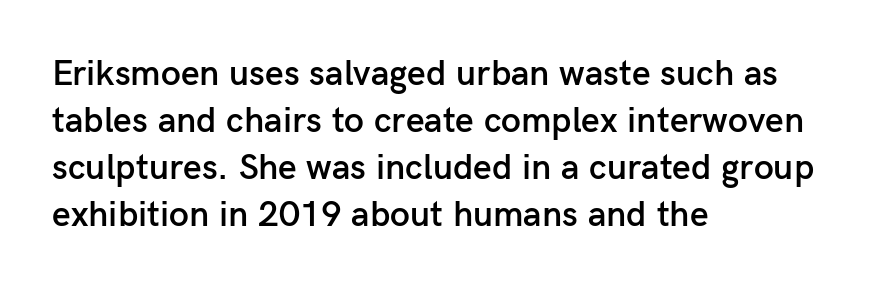
The rendering keeps characters at their native spacing. If you drew a line through each stem, it would be perfectly vertical. The rendering anchors every line to the left-hand side. This is the in-between weight designers call semibold or demi. Interline gaps are of average width in this sample. To sum up the face: it is a sans, with no serifs.
